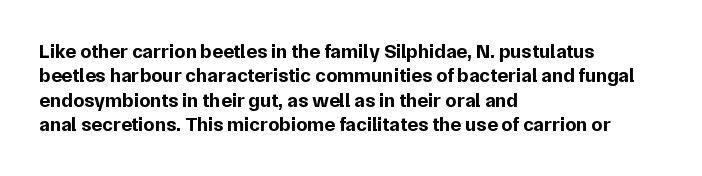
The image shows 20 px bold type, upright; set left-aligned, line spacing 1.22x, normal letter spacing, not underlined.
